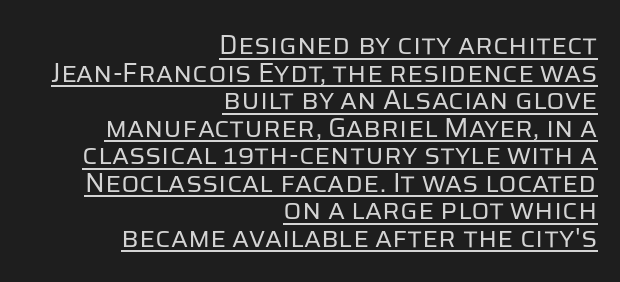
One-word summary of the alignment: right. A typesetter would call this leading minimal, almost set solid. The font is comparable to plain body text, perhaps lighter. Honestly, the letter spacing is just normal — you wouldn't notice it. This is underlined copy, the kind a proofreader might mark for attention. No italicization has been applied; the sample stays upright.
